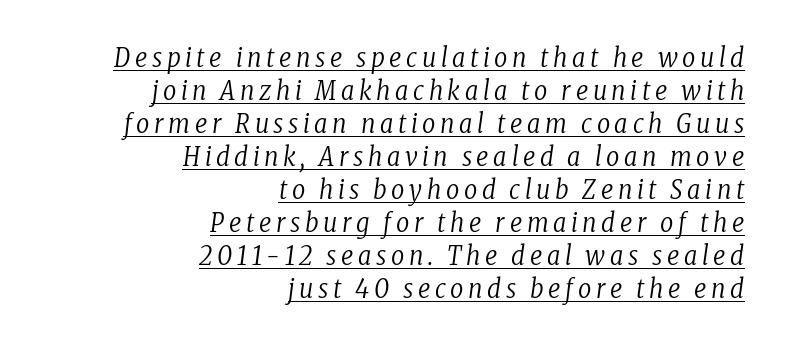
The image shows 26 px text type, italic (leaning right); set right-aligned, normal line spacing (1.27x), underlined.
